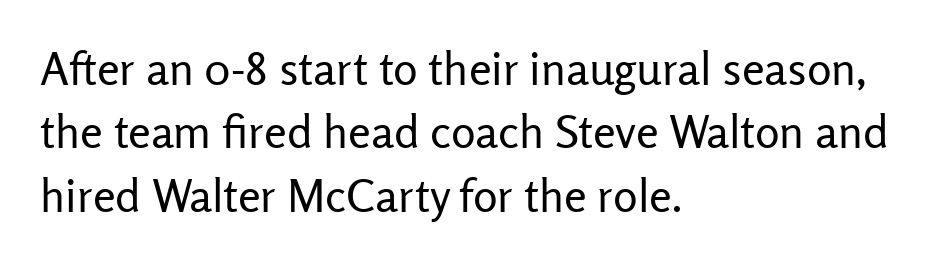
{"serif": "no", "italic": "no", "bold": "no", "weight": "regular", "width": "normal", "stroke_contrast": "low", "x_height": "medium", "monospaced": "no", "underline": "no", "align": "left", "line_spacing": "normal", "line_spacing_ratio": 1.38, "letter_spacing": "normal", "letter_spacing_em": 0.0, "glyph_px": 46}
